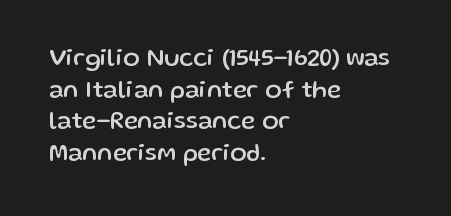
{"italic": "no", "underline": "no", "align": "left", "line_spacing": "normal", "line_spacing_ratio": 1.32, "letter_spacing": "normal", "letter_spacing_em": 0.0, "glyph_px": 24}
